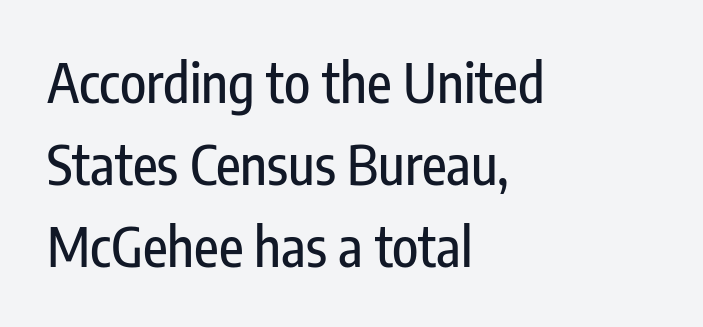
{"serif": "no", "italic": "no", "width": "condensed", "stroke_contrast": "low", "x_height": "medium", "monospaced": "no", "underline": "no", "align": "left", "line_spacing": "normal", "line_spacing_ratio": 1.52, "letter_spacing": "normal", "letter_spacing_em": 0.0, "glyph_px": 54}
